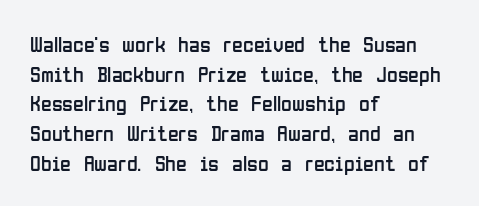
The image shows 22 px text type, upright; set left-aligned, normal line spacing (1.35x), normal letter spacing, not underlined.
